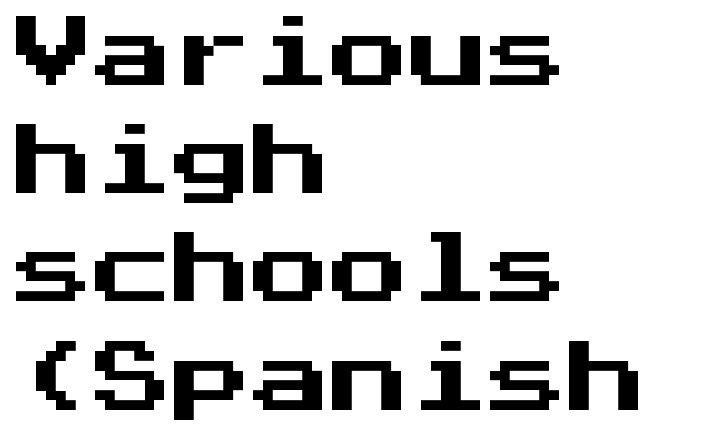
Honestly, the letter spacing is just normal — you wouldn't notice it. Left-aligned paragraph, ragged on the right. Note the uniform advance width — an 'i' takes as much space as an 'm'. Nope, no serifs anywhere on these letters.
